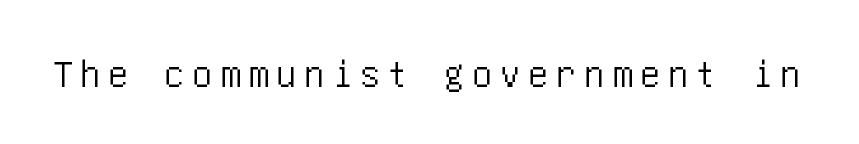
Q: Is the text italic (slanted)? A: No, it is upright.
Q: Is the typeface a serif or a sans-serif typeface? A: Sans-serif.
Q: Is the text underlined? A: No.
Q: Is the spacing between letters normal or unusually wide? A: Unusually wide.
Q: Width (condensed, normal, or wide)? A: Condensed.
Q: Stroke contrast? A: Low.
Q: x-height? A: Large.
